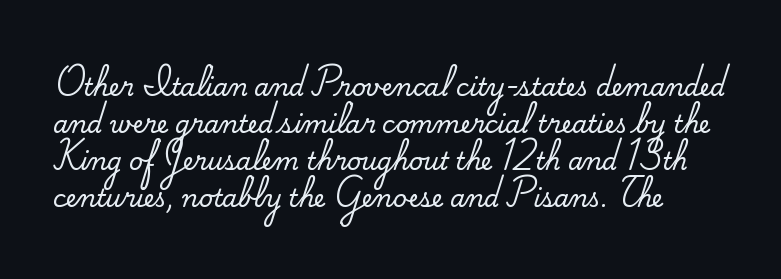
The lines sit at an ordinary, default distance from one another. Each row of text sits above clean, open space. This sample uses plain, unmodified letter spacing.
